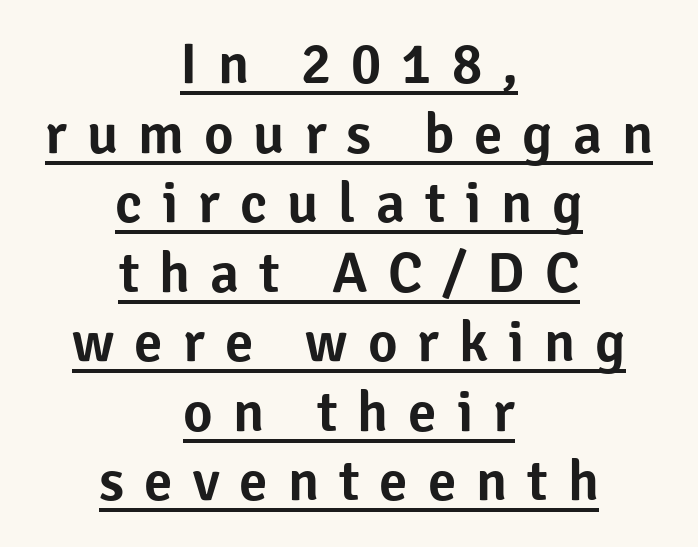
{"serif": "no", "italic": "no", "width": "normal", "stroke_contrast": "low", "x_height": "medium", "monospaced": "no", "underline": "yes", "align": "center", "line_spacing_ratio": 1.22, "letter_spacing": "wide", "letter_spacing_em": 0.35, "glyph_px": 57}
